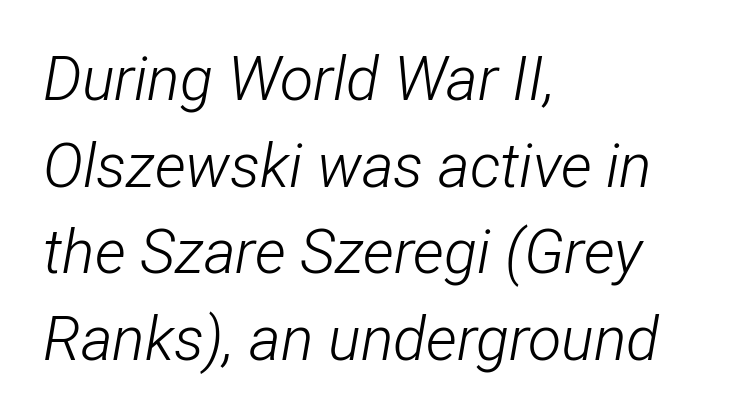
Q: Is the text bold? A: No.
Q: Is the text italic (slanted)? A: Yes, it leans right by about 12 degrees.
Q: Is the text underlined? A: No.
Q: How is the paragraph aligned? A: Left-aligned.
Q: Is the spacing between letters normal or unusually wide? A: Normal.
Q: Is the spacing between lines tight, normal or loose? A: Normal.
Q: Width (condensed, normal, or wide)? A: Condensed.
Q: Stroke contrast? A: Low.
Q: x-height? A: Medium.
Q: Monospaced? A: No.
